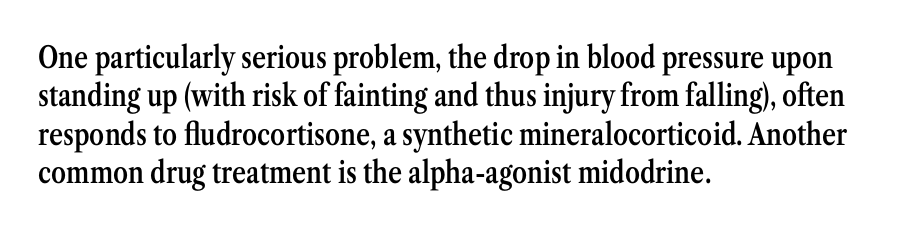
Vertical strokes here are truly vertical. Note: serifs present on the glyphs. Looks like regular typesetting: each glyph gets only the width it needs. The rows are spaced the way most documents space them.
